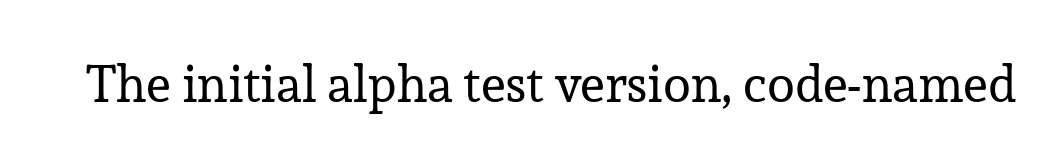
The image shows 51 px regular-weight serif type, upright; set normal letter spacing, not underlined; low stroke contrast and a medium x-height.
